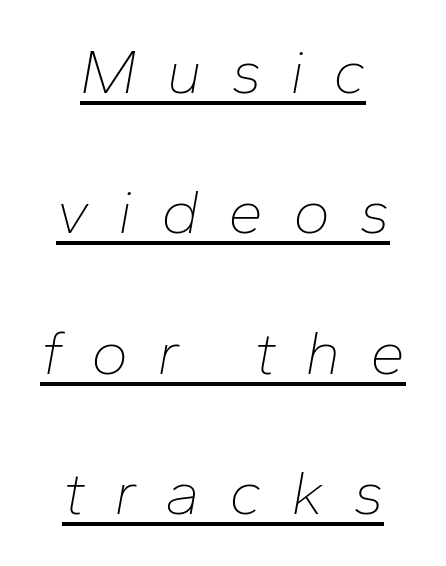
Q: Is the text bold? A: No.
Q: Is the text italic (slanted)? A: Yes, it leans right by about 10 degrees.
Q: Is the text underlined? A: Yes.
Q: Is the spacing between letters normal or unusually wide? A: Unusually wide.
Q: Is the spacing between lines tight, normal or loose? A: Loose.
Q: Width (condensed, normal, or wide)? A: Normal.
Q: Stroke contrast? A: Low.
Q: x-height? A: Medium.
Q: Monospaced? A: No.
